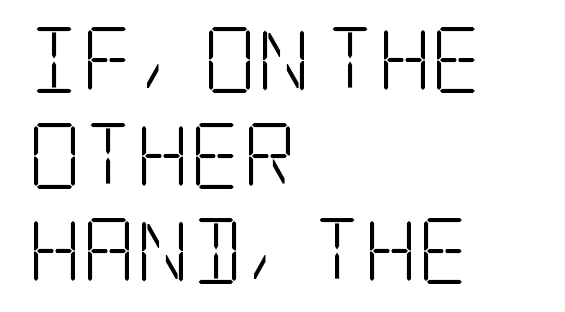
The image shows 66 px light, condensed serif type, upright; set left-aligned, normal line spacing (1.45x), normal letter spacing, not underlined; low stroke contrast and a large x-height.
